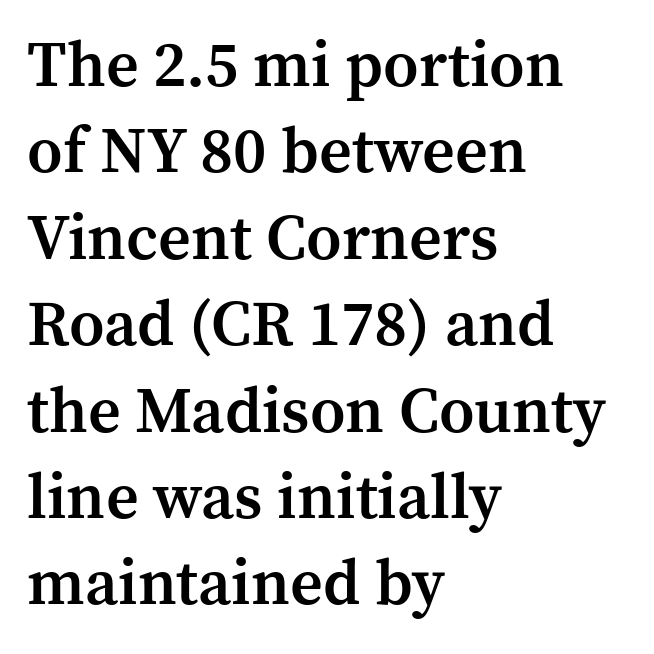
{"serif": "yes", "italic": "no", "bold": "semi", "weight": "semibold", "width": "normal", "stroke_contrast": "medium", "x_height": "medium", "monospaced": "no", "underline": "no", "align": "left", "line_spacing": "normal", "line_spacing_ratio": 1.35, "letter_spacing": "normal", "letter_spacing_em": 0.0, "glyph_px": 64}
